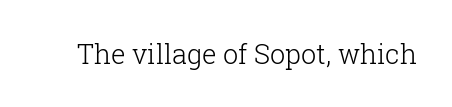
The image shows 27 px text type, upright; set normal letter spacing, not underlined.
